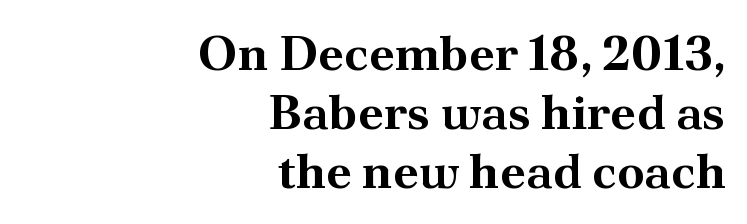
The tracking reads as untouched default to a designer's eye. Every stem runs plumb, perpendicular to the baseline. The passage shown is typed in a proportional face where columns would drift. The area under the type is left untouched. Caption: bold face, heavy strokes.
